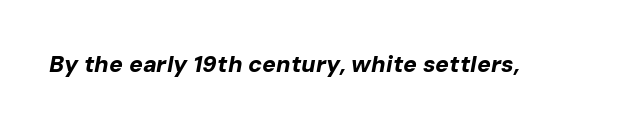
Looking at the ascenders, they clearly lean. Caption: standard tracking, unaltered. Pretty heavy lettering here — definitely bold. The baseline area is clear.
